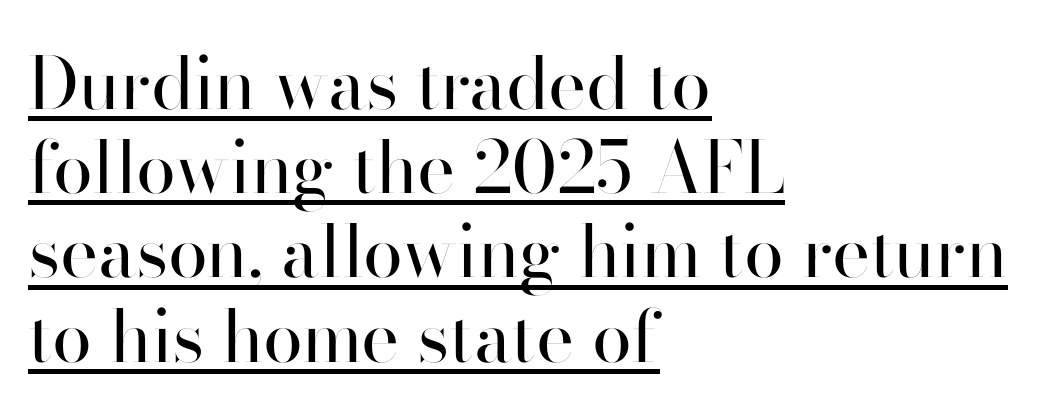
{"serif": "no", "italic": "no", "bold": "no", "weight": "regular", "width": "normal", "stroke_contrast": "high", "x_height": "small", "monospaced": "no", "underline": "yes", "align": "left", "line_spacing_ratio": 1.17, "letter_spacing": "normal", "letter_spacing_em": 0.0, "glyph_px": 72}
